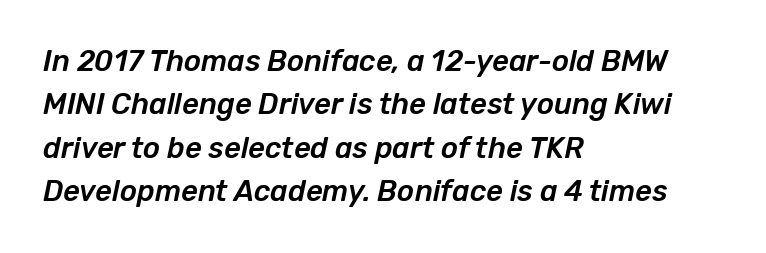
The passage shown stacks its lines at a standard gap. In CSS terms this would be text-align: left. There's an unmistakable incline to the writing here. Underlining? Definitely not there.
